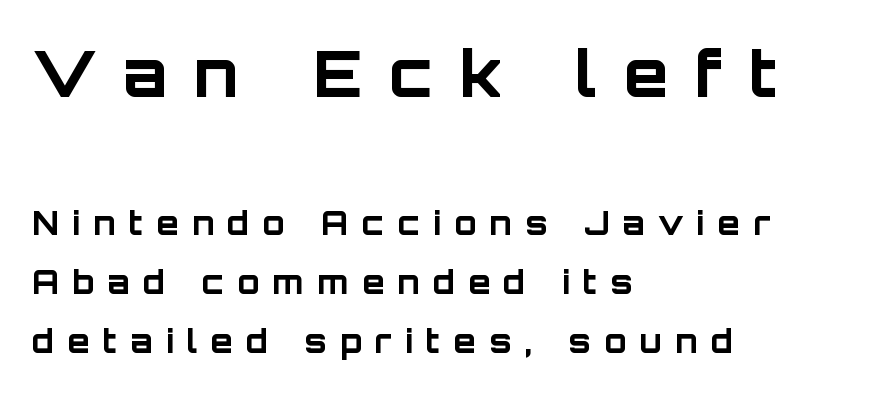
Q: Is the text bold? A: Yes.
Q: Is the text italic (slanted)? A: No, it is upright.
Q: Is the typeface a serif or a sans-serif typeface? A: Sans-serif.
Q: Is the text underlined? A: No.
Q: How is the paragraph aligned? A: Left-aligned.
Q: Is the spacing between letters normal or unusually wide? A: Unusually wide.
Q: Which block of text is set in a larger size, the first (top) or the second (bottom)? A: The first (top) one.
Q: Width (condensed, normal, or wide)? A: Normal.
Q: Stroke contrast? A: Low.
Q: x-height? A: Large.
Q: Monospaced? A: No.
